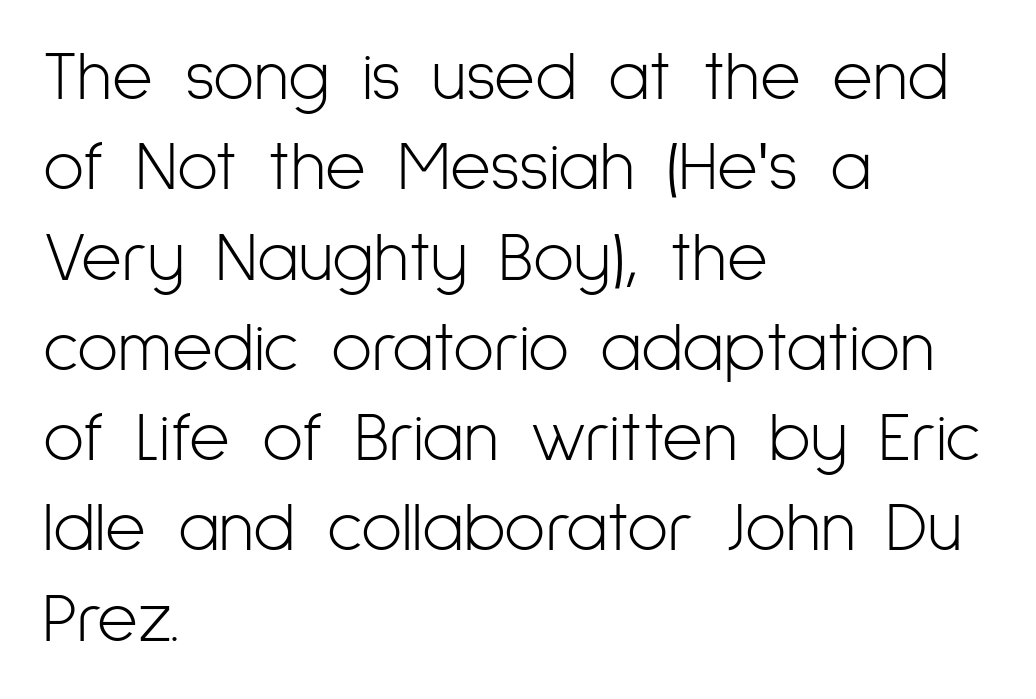
The image shows 70 px light, condensed sans-serif type, upright; set left-aligned, normal line spacing (1.29x), normal letter spacing, not underlined; low stroke contrast and a medium x-height.
